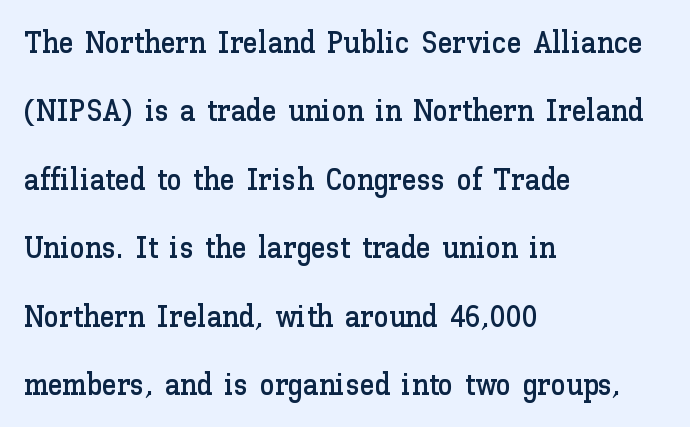
The image shows 30 px text type, upright; set left-aligned, loose line spacing (2.28x), normal letter spacing, not underlined; low stroke contrast and a medium x-height.
